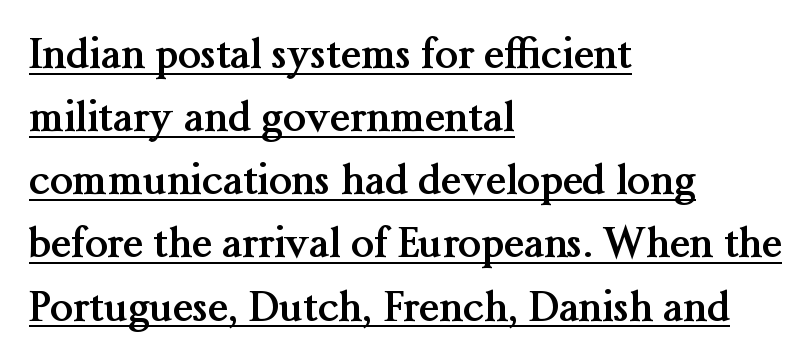
These lines were composed using upright roman letters. Inter-character spacing is left at the font's built-in metrics. The rows are spaced the way most documents space them. Each letter keeps its own natural width here, so spacing adapts to shape.
